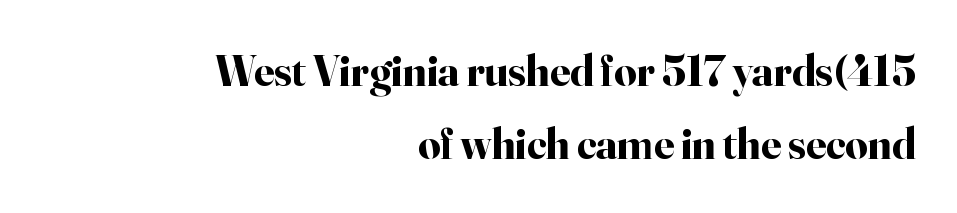
The image shows 44 px bold serif type, upright; set right-aligned, normal line spacing (1.65x), normal letter spacing, not underlined; high stroke contrast and a small x-height.
